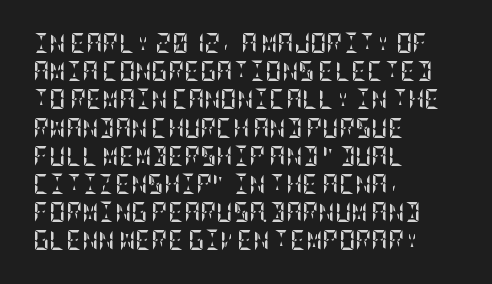
Upright lettering throughout. Each line starts at the same left margin while the right side varies. The passage shown has conventional tracking throughout. The glyphs have the mass of a bold cut. Summary of vertical rhythm: regular, with standard interline spacing. Words float on clear page, feet unadorned.
